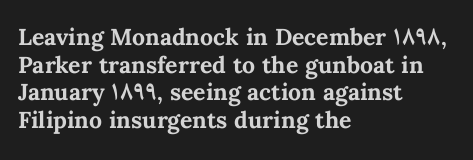
{"italic": "no", "bold": "yes", "underline": "no", "align": "left", "line_spacing_ratio": 1.2, "letter_spacing": "normal", "letter_spacing_em": 0.0, "glyph_px": 23}
